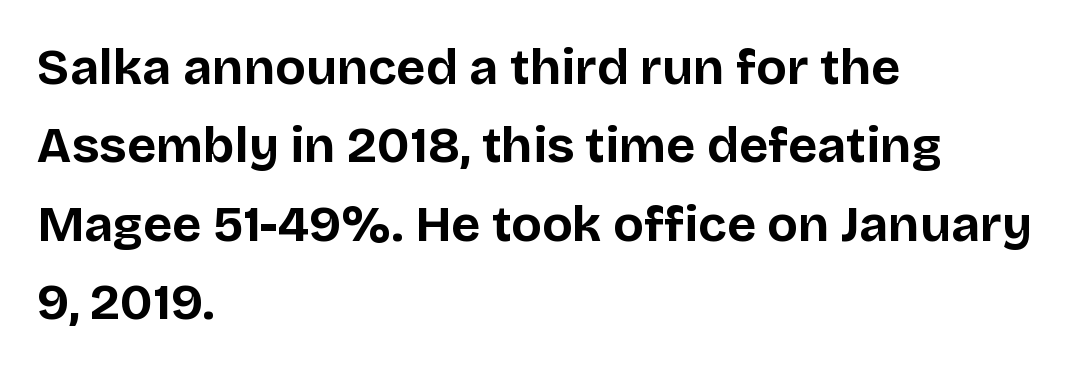
The image shows 50 px bold sans-serif type, upright; set left-aligned, normal line spacing (1.57x), normal letter spacing, not underlined; low stroke contrast and a large x-height.
